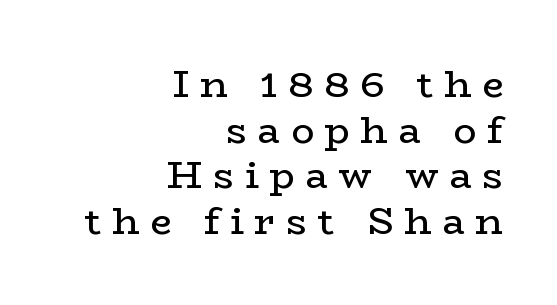
Serifs: yes, visible at the terminals of the letterforms. Decoration check: the copy has no underline. You could not count columns in this text — the font is proportionally spaced. Spacing between characters has been opened up far beyond the box default. Compared with a typical body face, this is equally light or lighter still. Quick note: not italic, upright.
